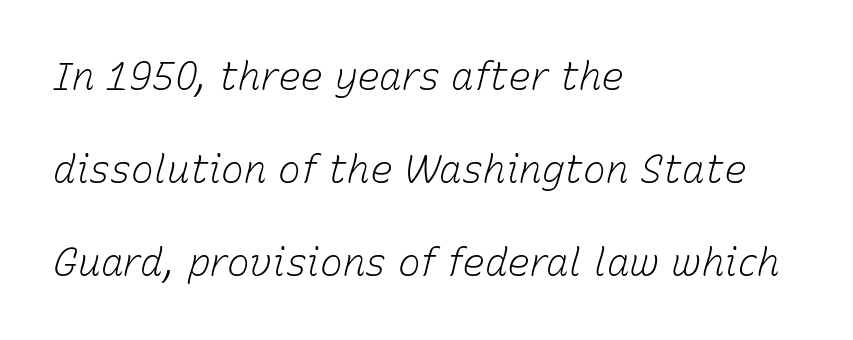
{"italic": "yes", "lean": "right", "slant_degrees": 15, "bold": "no", "weight": "light", "width": "normal", "stroke_contrast": "low", "x_height": "medium", "monospaced": "no", "underline": "no", "align": "left", "line_spacing": "loose", "line_spacing_ratio": 2.45, "letter_spacing": "normal", "letter_spacing_em": 0.0, "glyph_px": 38}
